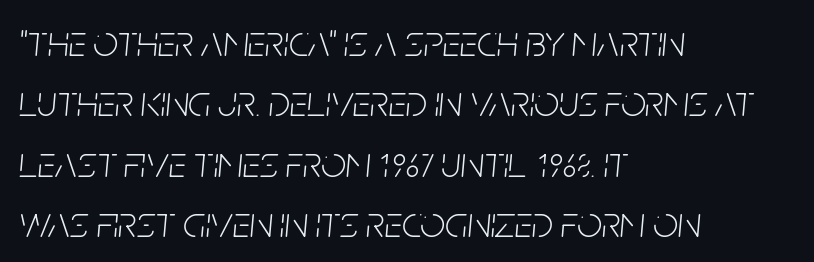
{"italic": "yes", "lean": "right", "slant_degrees": 5, "bold": "no", "weight": "light", "width": "condensed", "stroke_contrast": "low", "x_height": "large", "monospaced": "no", "underline": "no", "align": "left", "line_spacing": "normal", "line_spacing_ratio": 1.37, "letter_spacing": "normal", "letter_spacing_em": 0.0, "glyph_px": 44}
